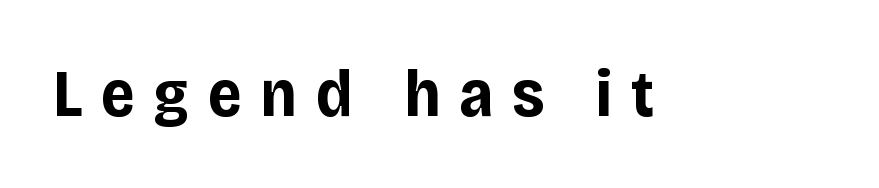
In terms of letterform style, serifs are entirely absent. Every letter is thick-stroked: bold, no question. Is this a fixed-width face? No — the glyphs have proportional, varying widths. Posture: upright roman. These lines have a slow, spaced-out rhythm from letter to letter. Words float on clear page, feet unadorned.
